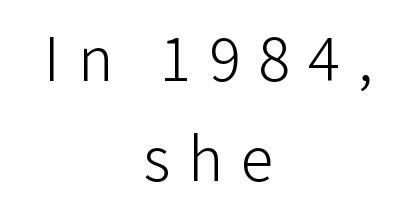
The image shows 66 px light sans-serif type, upright; set centered, normal line spacing (1.51x), unusually wide letter spacing (+0.27 em), not underlined; low stroke contrast and a medium x-height.
